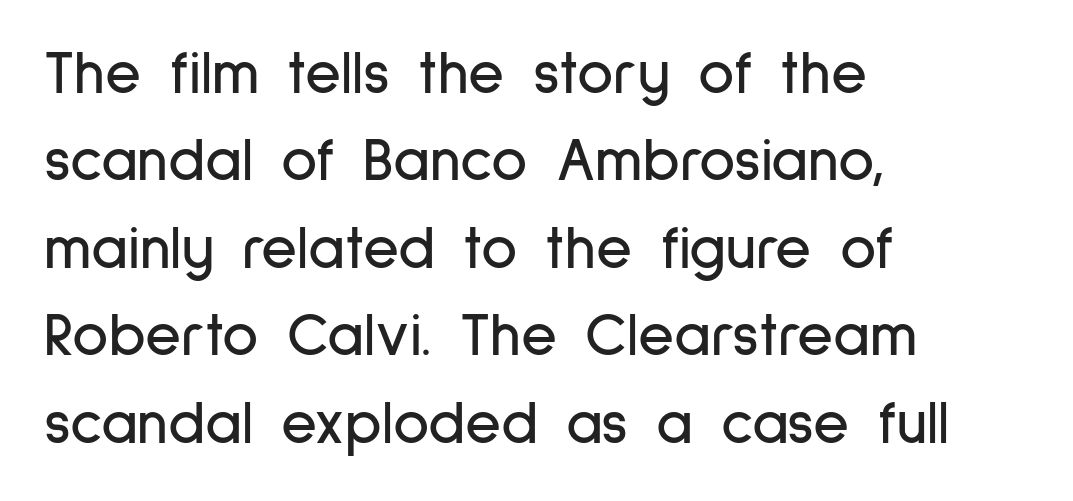
The image shows 62 px condensed sans-serif type, upright; set left-aligned, normal line spacing (1.41x), normal letter spacing, not underlined; low stroke contrast and a medium x-height.
